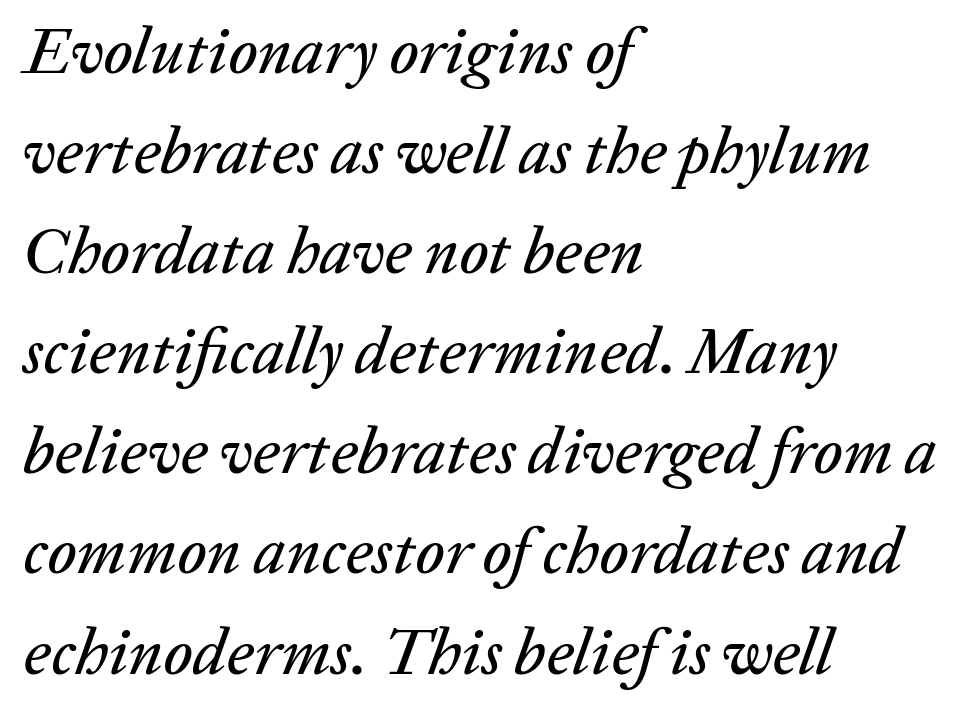
The image shows 65 px text type, italic (leaning right); set left-aligned, normal line spacing (1.54x), normal letter spacing, not underlined; low stroke contrast and a medium x-height.
